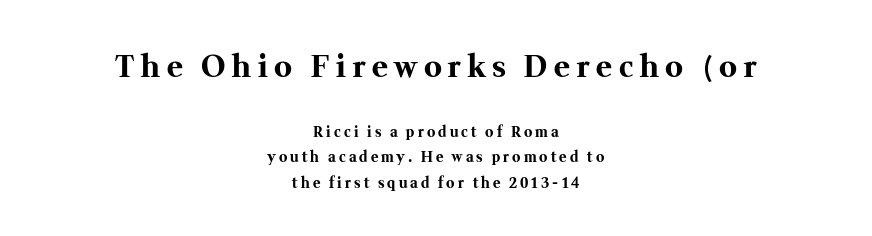
The rendering shows small feet on the letterforms — a serif design. The face used here is proportionally spaced, like ordinary book or web type. Each row of text sits above clean, open space. Which chunk is bigger? The first one — the top block dwarfs the bottom. Reading down the block, each line starts at a different indent, mirrored at its end. The face used here is rendered with a markedly widened letterfit.
